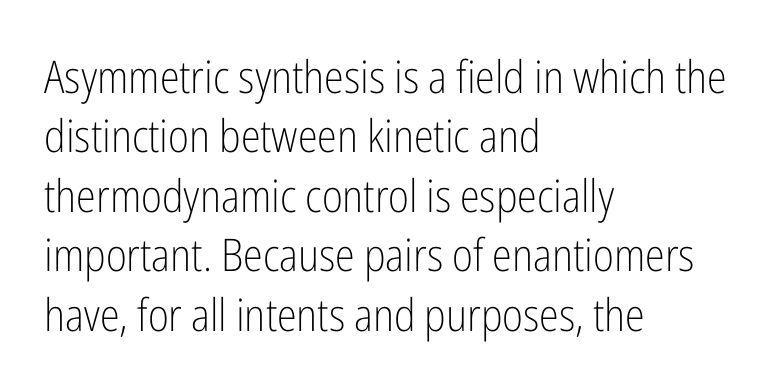
No extra tracking has been applied to these lines. The letters advance in unequal steps, a hallmark of proportional type. Counters stay open thanks to moderate or lighter strokes. When letters stand straight like this, we call the style roman or upright.
